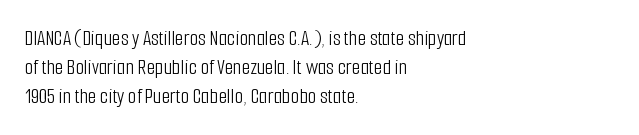
{"italic": "no", "bold": "no", "underline": "no", "align": "left", "line_spacing": "normal", "line_spacing_ratio": 1.31, "letter_spacing": "normal", "letter_spacing_em": 0.0, "glyph_px": 22}
